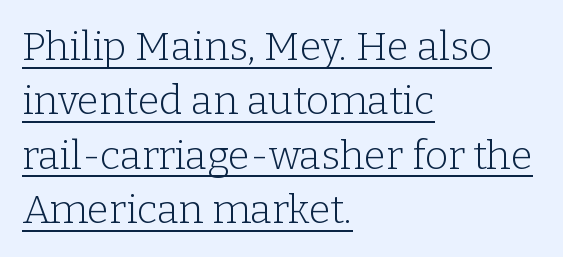
All the whitespace from short lines collects on the right. The characters display serif detailing at their extremities. Does the leading feel generous? No, just average. Here the designer chose a conventional face with non-uniform glyph widths. It's the straight-up-and-down kind of type. Caption: standard tracking, unaltered.
